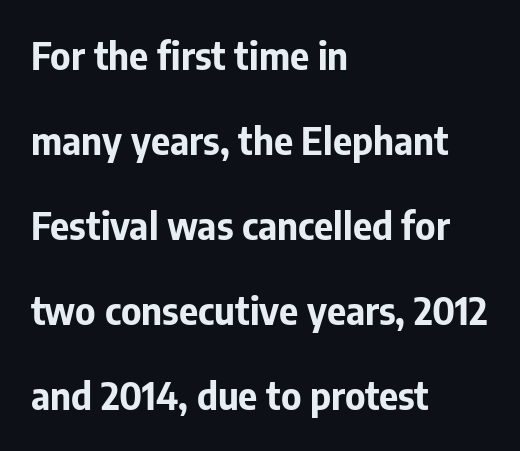
{"serif": "no", "italic": "no", "bold": "yes", "weight": "bold", "width": "normal", "stroke_contrast": "low", "x_height": "medium", "monospaced": "no", "underline": "no", "align": "left", "line_spacing": "loose", "line_spacing_ratio": 2.3, "letter_spacing": "normal", "letter_spacing_em": 0.0, "glyph_px": 37}
